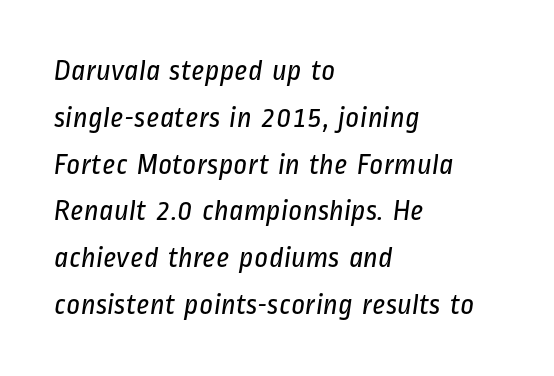
Q: Is the text bold? A: No.
Q: Is the typeface a serif or a sans-serif typeface? A: Sans-serif.
Q: Is the text underlined? A: No.
Q: How is the paragraph aligned? A: Left-aligned.
Q: Is the spacing between letters normal or unusually wide? A: Normal.
Q: Is the spacing between lines tight, normal or loose? A: Normal.
Q: Width (condensed, normal, or wide)? A: Condensed.
Q: Stroke contrast? A: Low.
Q: x-height? A: Medium.
Q: Monospaced? A: No.
